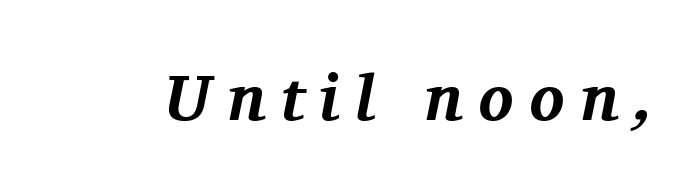
Q: Is the text bold? A: Yes.
Q: Is the text italic (slanted)? A: Yes, it leans right by about 11 degrees.
Q: Is the typeface a serif or a sans-serif typeface? A: Serif.
Q: Is the text underlined? A: No.
Q: Is the spacing between letters normal or unusually wide? A: Unusually wide.
Q: Width (condensed, normal, or wide)? A: Normal.
Q: Stroke contrast? A: Medium.
Q: x-height? A: Medium.
Q: Monospaced? A: No.
